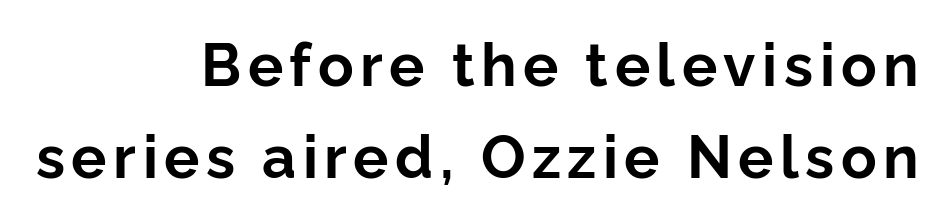
Q: Is the text bold? A: Yes.
Q: Is the text italic (slanted)? A: No, it is upright.
Q: Is the typeface a serif or a sans-serif typeface? A: Sans-serif.
Q: Is the text underlined? A: No.
Q: How is the paragraph aligned? A: Right-aligned.
Q: Is the spacing between lines tight, normal or loose? A: Normal.
Q: Width (condensed, normal, or wide)? A: Normal.
Q: Stroke contrast? A: Low.
Q: x-height? A: Medium.
Q: Monospaced? A: No.
